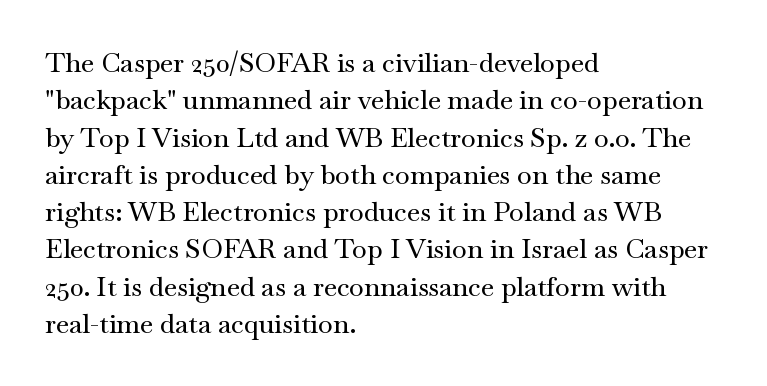
{"italic": "no", "underline": "no", "align": "left", "line_spacing": "normal", "line_spacing_ratio": 1.38, "letter_spacing": "normal", "letter_spacing_em": 0.0, "glyph_px": 27}
